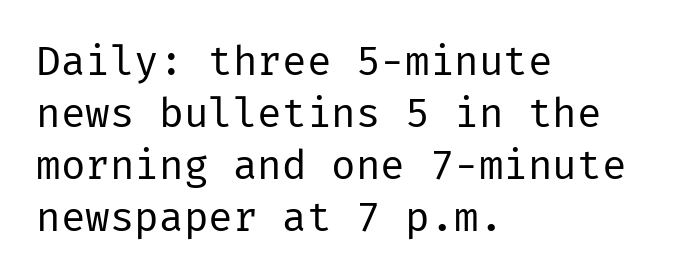
Letter spacing: default. Quick note: interline space is typical. Upright lettering throughout. The cut favours lightness, reaching ordinary text weight at its darkest. The rendering shows plain stroke endings on the letterforms — a sans-serif design.
